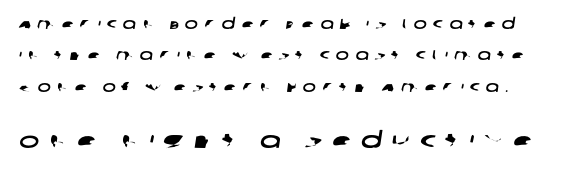
{"underline": "no", "line_spacing": "loose", "line_spacing_ratio": 2.24, "letter_spacing": "wide", "letter_spacing_em": 0.45, "larger_block": "second", "size_ratio": 1.57, "glyph_px": 22}
